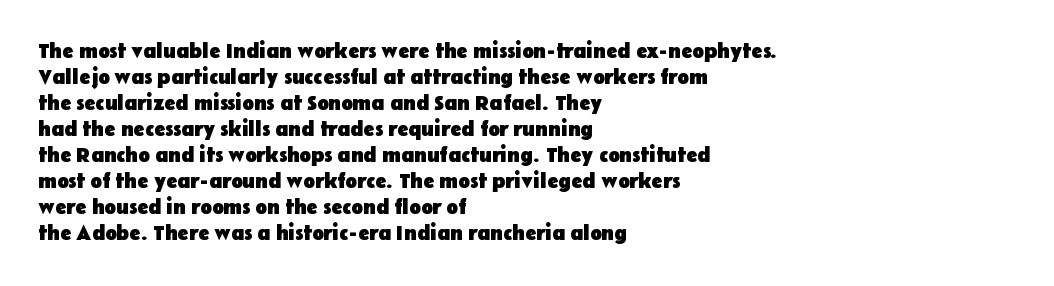
The strokes are fattened all the way to bold. Visually the block forms a straight wall on the left and a jagged coastline on the right. A typesetter would mark this as roman, not italic. The words here are not underlined.
